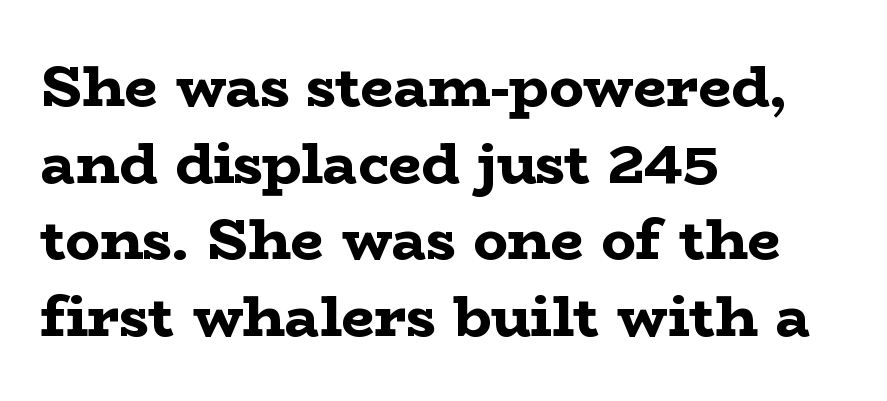
Q: Is the text bold? A: Yes.
Q: Is the text italic (slanted)? A: No, it is upright.
Q: Is the typeface a serif or a sans-serif typeface? A: Serif.
Q: Is the text underlined? A: No.
Q: How is the paragraph aligned? A: Left-aligned.
Q: Is the spacing between letters normal or unusually wide? A: Normal.
Q: Is the spacing between lines tight, normal or loose? A: Normal.
Q: Width (condensed, normal, or wide)? A: Wide.
Q: Stroke contrast? A: Low.
Q: x-height? A: Medium.
Q: Monospaced? A: No.
